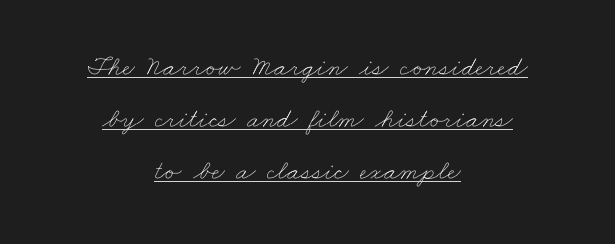
Q: Is the text bold? A: No.
Q: Is the text underlined? A: Yes.
Q: How is the paragraph aligned? A: Centered.
Q: Is the spacing between letters normal or unusually wide? A: Normal.
Q: Width (condensed, normal, or wide)? A: Wide.
Q: Stroke contrast? A: Low.
Q: x-height? A: Small.
Q: Monospaced? A: No.
